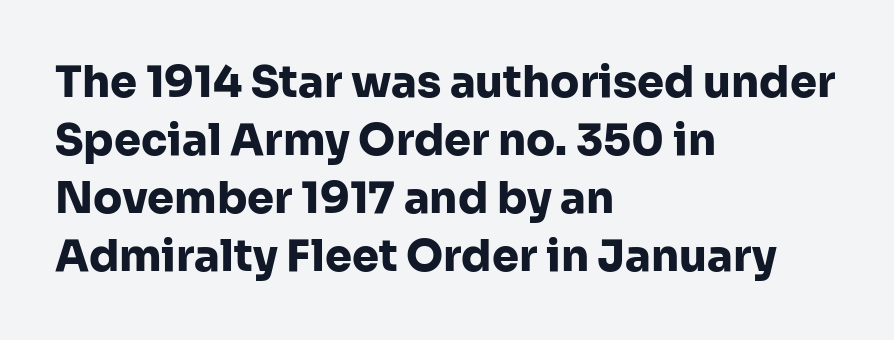
{"serif": "no", "italic": "no", "bold": "yes", "weight": "heavy", "width": "normal", "stroke_contrast": "low", "x_height": "medium", "monospaced": "no", "underline": "no", "align": "left", "line_spacing": "normal", "line_spacing_ratio": 1.35, "letter_spacing": "normal", "letter_spacing_em": 0.0, "glyph_px": 43}
